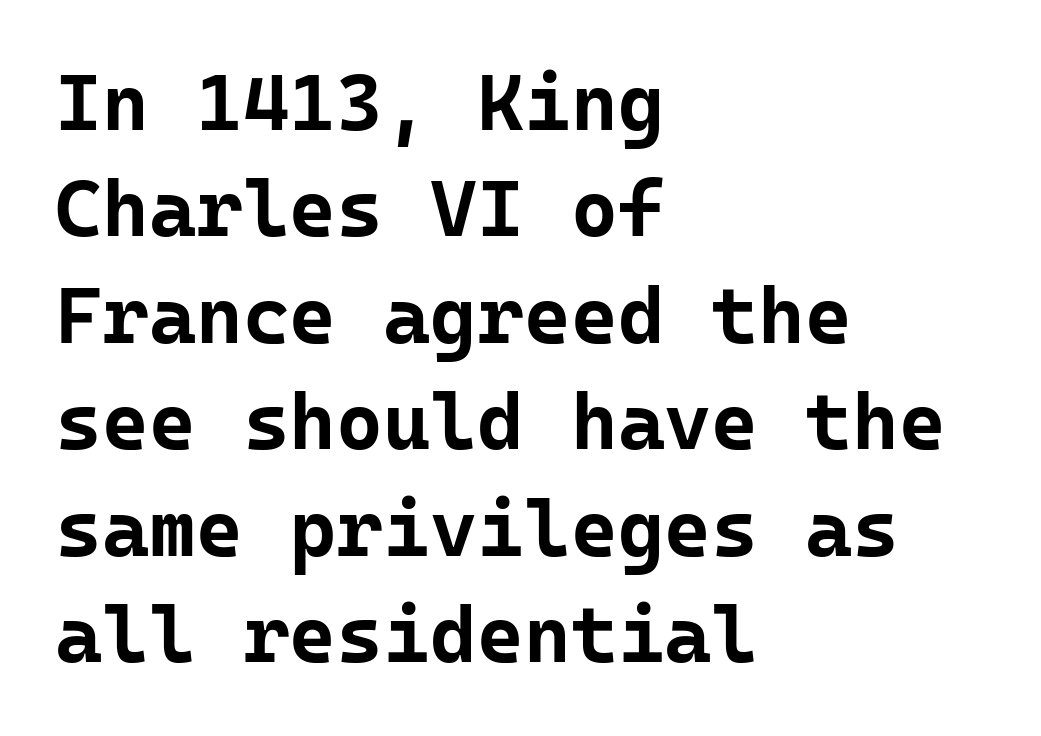
Q: Is the text bold? A: Yes.
Q: Is the text italic (slanted)? A: No, it is upright.
Q: Is the typeface a serif or a sans-serif typeface? A: Sans-serif.
Q: Is the text underlined? A: No.
Q: How is the paragraph aligned? A: Left-aligned.
Q: Is the spacing between letters normal or unusually wide? A: Normal.
Q: Is the spacing between lines tight, normal or loose? A: Normal.
Q: Width (condensed, normal, or wide)? A: Normal.
Q: Stroke contrast? A: Low.
Q: x-height? A: Medium.
Q: Monospaced? A: Yes.
